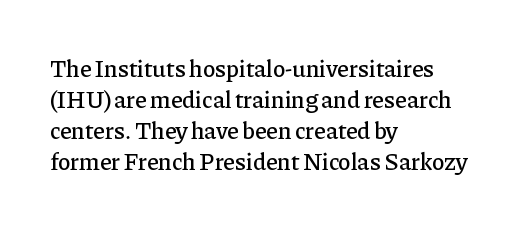
The image shows 24 px text type, upright; set left-aligned, normal line spacing (1.29x), normal letter spacing, not underlined.
